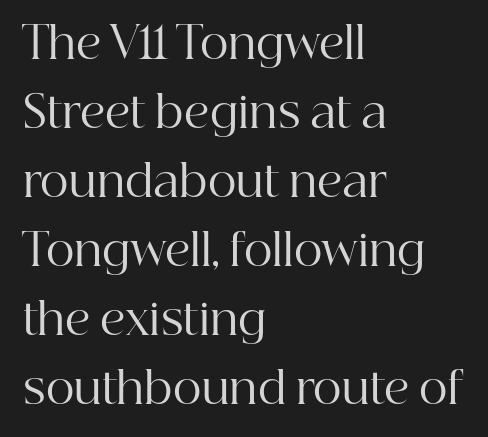
Q: Is the text bold? A: No.
Q: Is the text italic (slanted)? A: No, it is upright.
Q: Is the typeface a serif or a sans-serif typeface? A: Serif.
Q: Is the text underlined? A: No.
Q: How is the paragraph aligned? A: Left-aligned.
Q: Is the spacing between letters normal or unusually wide? A: Normal.
Q: Is the spacing between lines tight, normal or loose? A: Normal.
Q: Width (condensed, normal, or wide)? A: Normal.
Q: Stroke contrast? A: High.
Q: x-height? A: Medium.
Q: Monospaced? A: No.
